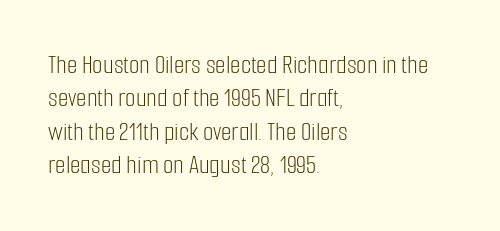
The image shows 27 px text type, upright; set left-aligned, line spacing 1.24x, normal letter spacing, not underlined.
